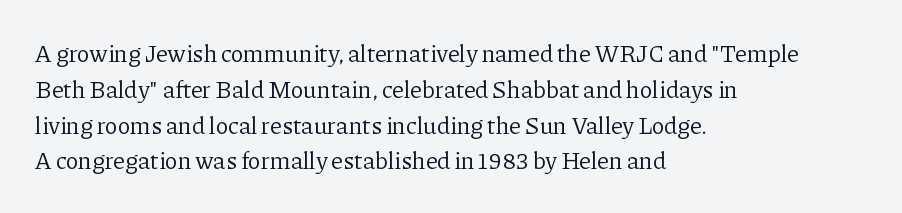
The setting favours the left margin, as ordinary paragraphs usually do. Upright lettering throughout. Letter spacing: default. No chunkiness to these letters — they're not bold.
